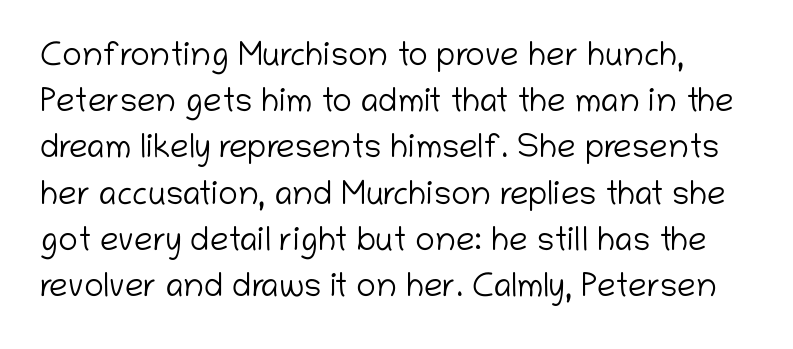
Students, note that the glyphs here touch the page at normal intervals. In terms of posture, this sample is upright. The designer left line spacing at the default. Are there feet on the stems? There aren't — it's a sans.
